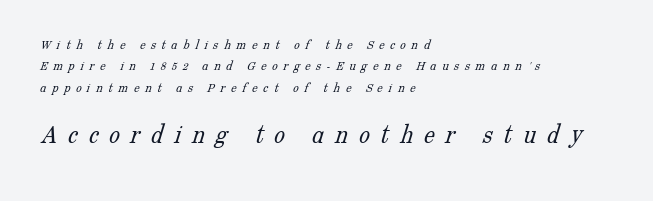
The image shows 27 px text type; set left-aligned, normal line spacing (1.52x), unusually wide letter spacing (+0.4 em), not underlined; the second (bottom) block is 1.93x larger.
